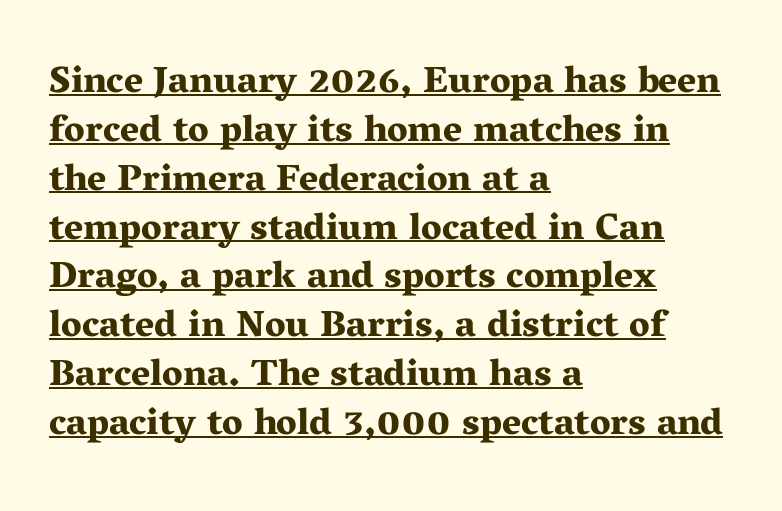
A classic flush-left, rag-right setting is used for this passage. Varying glyph widths throughout — classic text-font behaviour. Observe the ordinary spacing: letters are neighbours, not strangers. On the weight axis this lands at bold, roughly 700. The text was rendered using a seriffed face with decorative stroke endings.
